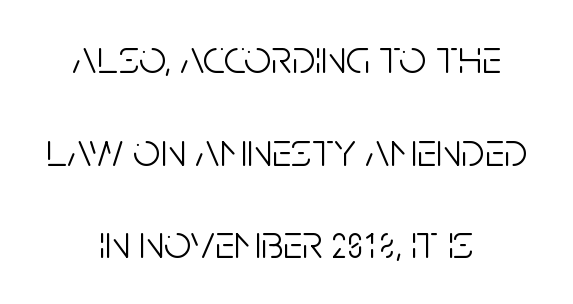
{"serif": "no", "italic": "no", "bold": "no", "weight": "light", "width": "condensed", "stroke_contrast": "low", "x_height": "large", "monospaced": "no", "underline": "no", "align": "center", "line_spacing": "loose", "line_spacing_ratio": 1.93, "letter_spacing": "normal", "letter_spacing_em": 0.0, "glyph_px": 48}
